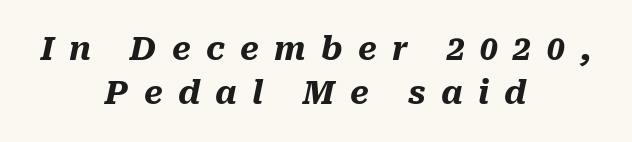
The passage shown is typed in a proportional face where columns would drift. The glyphs are unaccompanied by any horizontal stroke below them. Typesetter's note: full bold, strokes at maximum text heaviness. This sample uses expanded letter spacing, leaving extra air between glyphs. Evenly set lines give the paragraph a standard silhouette. Both edges are ragged and mirror each other, which tells us the setting is centered.
